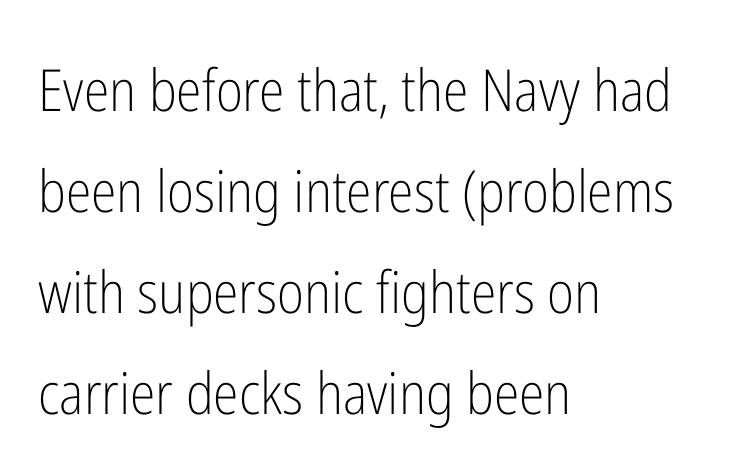
Q: Is the text bold? A: No.
Q: Is the text italic (slanted)? A: No, it is upright.
Q: Is the typeface a serif or a sans-serif typeface? A: Sans-serif.
Q: Is the text underlined? A: No.
Q: How is the paragraph aligned? A: Left-aligned.
Q: Is the spacing between letters normal or unusually wide? A: Normal.
Q: Width (condensed, normal, or wide)? A: Condensed.
Q: Stroke contrast? A: Low.
Q: x-height? A: Medium.
Q: Monospaced? A: No.
